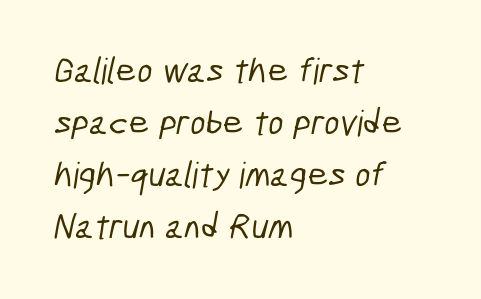
Q: Is the typeface a serif or a sans-serif typeface? A: Sans-serif.
Q: Is the text underlined? A: No.
Q: How is the paragraph aligned? A: Left-aligned.
Q: Is the spacing between letters normal or unusually wide? A: Normal.
Q: Is the spacing between lines tight, normal or loose? A: Normal.
Q: Width (condensed, normal, or wide)? A: Condensed.
Q: Stroke contrast? A: Low.
Q: x-height? A: Medium.
Q: Monospaced? A: No.
